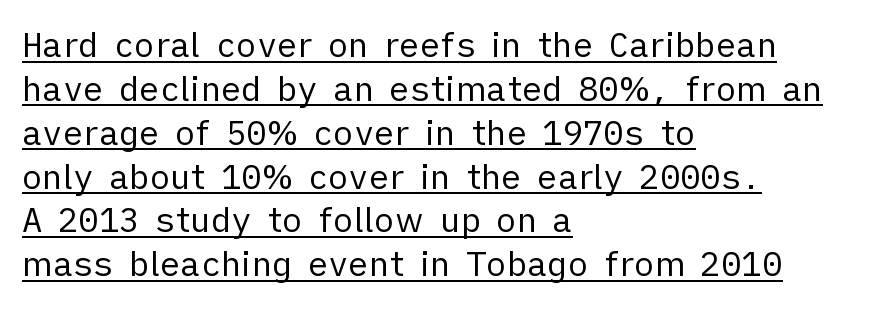
{"serif": "no", "italic": "no", "bold": "no", "weight": "regular", "width": "normal", "stroke_contrast": "low", "x_height": "medium", "monospaced": "no", "underline": "yes", "align": "left", "line_spacing": "normal", "line_spacing_ratio": 1.29, "letter_spacing": "normal", "letter_spacing_em": 0.0, "glyph_px": 34}
